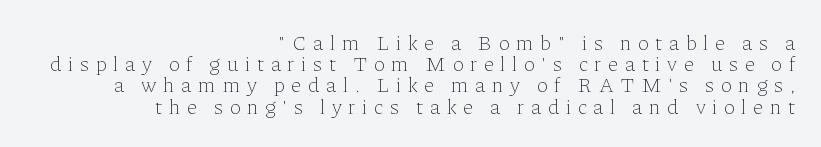
Q: Is the text bold? A: No.
Q: Is the text italic (slanted)? A: No, it is upright.
Q: Is the text underlined? A: No.
Q: How is the paragraph aligned? A: Right-aligned.
Q: Is the spacing between letters normal or unusually wide? A: Unusually wide.
Q: Is the spacing between lines tight, normal or loose? A: Tight.
